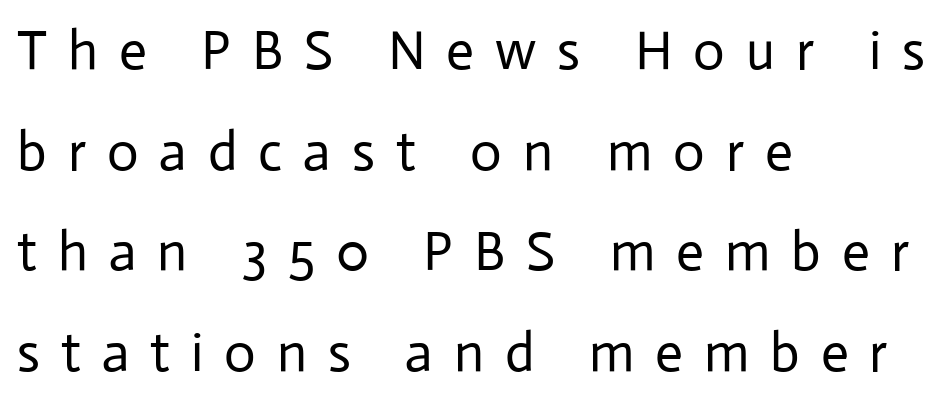
Q: Is the text bold? A: No.
Q: Is the text italic (slanted)? A: No, it is upright.
Q: Is the typeface a serif or a sans-serif typeface? A: Sans-serif.
Q: Is the text underlined? A: No.
Q: How is the paragraph aligned? A: Left-aligned.
Q: Is the spacing between letters normal or unusually wide? A: Unusually wide.
Q: Width (condensed, normal, or wide)? A: Normal.
Q: Stroke contrast? A: Low.
Q: x-height? A: Medium.
Q: Monospaced? A: No.
